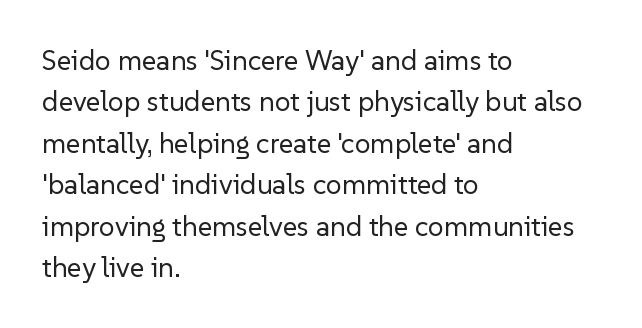
{"serif": "no", "italic": "no", "bold": "no", "weight": "regular", "width": "normal", "stroke_contrast": "low", "x_height": "medium", "monospaced": "no", "underline": "no", "align": "left", "line_spacing": "normal", "line_spacing_ratio": 1.48, "letter_spacing": "normal", "letter_spacing_em": 0.0, "glyph_px": 28}
